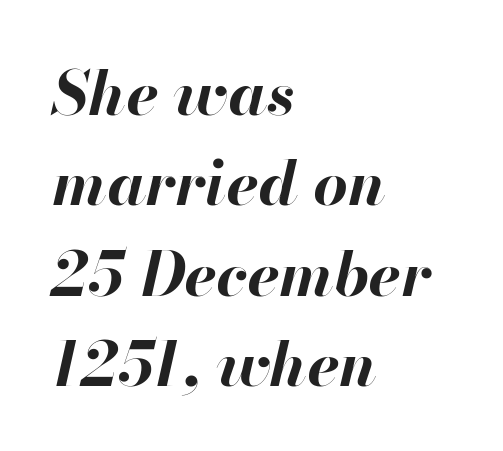
Q: Is the text bold? A: Yes.
Q: Is the text italic (slanted)? A: Yes, it leans right by about 13 degrees.
Q: Is the text underlined? A: No.
Q: How is the paragraph aligned? A: Left-aligned.
Q: Is the spacing between letters normal or unusually wide? A: Normal.
Q: Is the spacing between lines tight, normal or loose? A: Normal.
Q: Width (condensed, normal, or wide)? A: Normal.
Q: Stroke contrast? A: High.
Q: x-height? A: Small.
Q: Monospaced? A: No.
